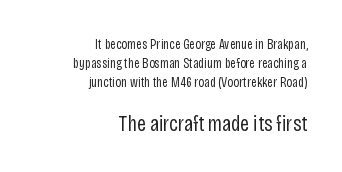
{"italic": "no", "bold": "no", "underline": "no", "align": "right", "line_spacing": "normal", "line_spacing_ratio": 1.36, "letter_spacing": "normal", "letter_spacing_em": 0.0, "larger_block": "second", "size_ratio": 1.57, "glyph_px": 22}
